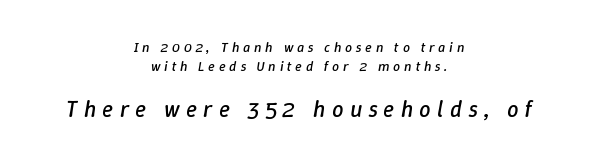
The image shows 23 px text type, italic (leaning right); set centered, normal line spacing (1.35x), unusually wide letter spacing (+0.27 em), not underlined; the second (bottom) block is 1.64x larger.
